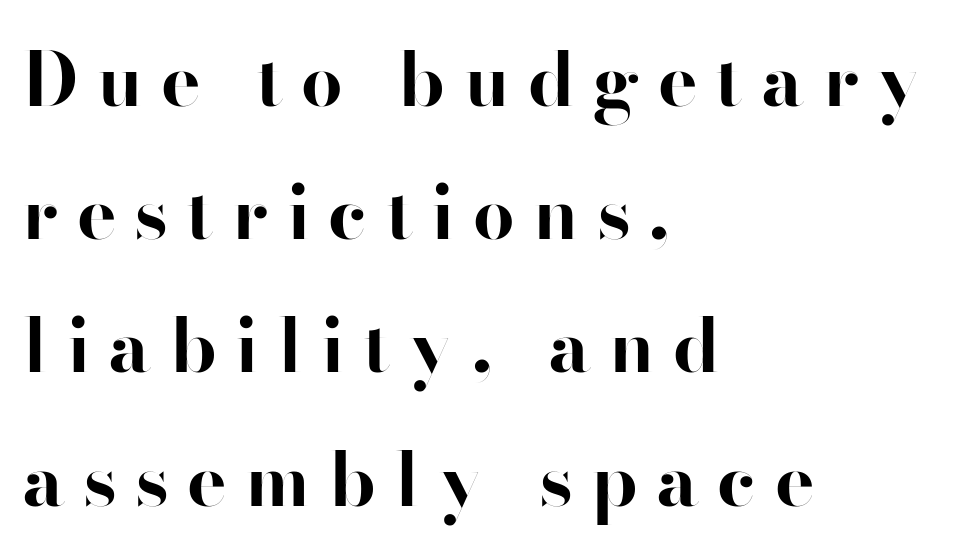
{"serif": "no", "italic": "no", "bold": "yes", "weight": "bold", "width": "normal", "stroke_contrast": "high", "x_height": "small", "monospaced": "no", "underline": "no", "align": "left", "line_spacing_ratio": 1.8, "letter_spacing": "wide", "letter_spacing_em": 0.25, "glyph_px": 74}
